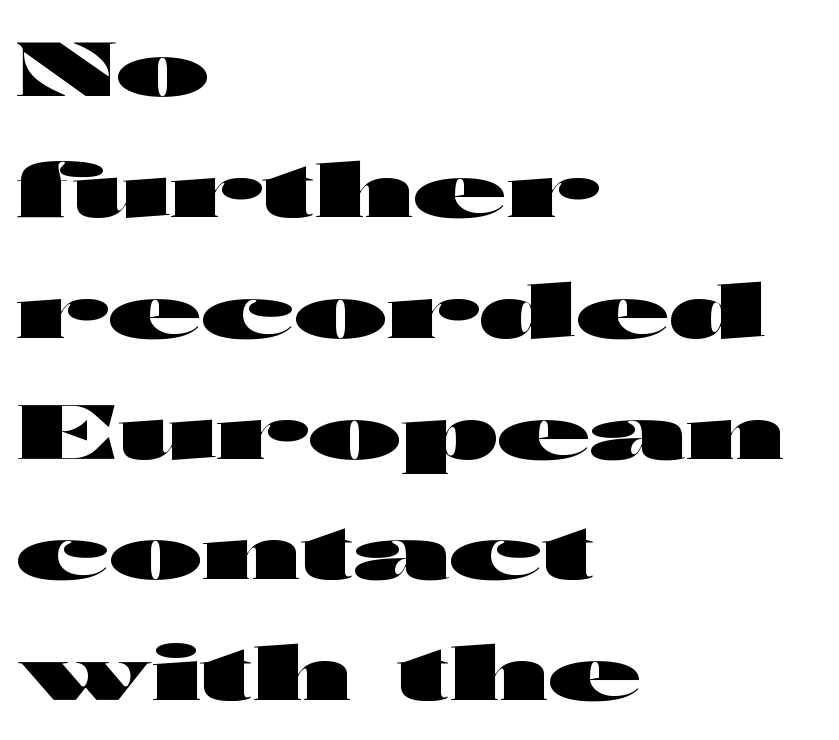
{"serif": "no", "italic": "no", "bold": "yes", "weight": "heavy", "width": "wide", "stroke_contrast": "high", "x_height": "medium", "monospaced": "no", "underline": "no", "align": "left", "line_spacing": "normal", "line_spacing_ratio": 1.59, "letter_spacing": "normal", "letter_spacing_em": 0.0, "glyph_px": 76}
